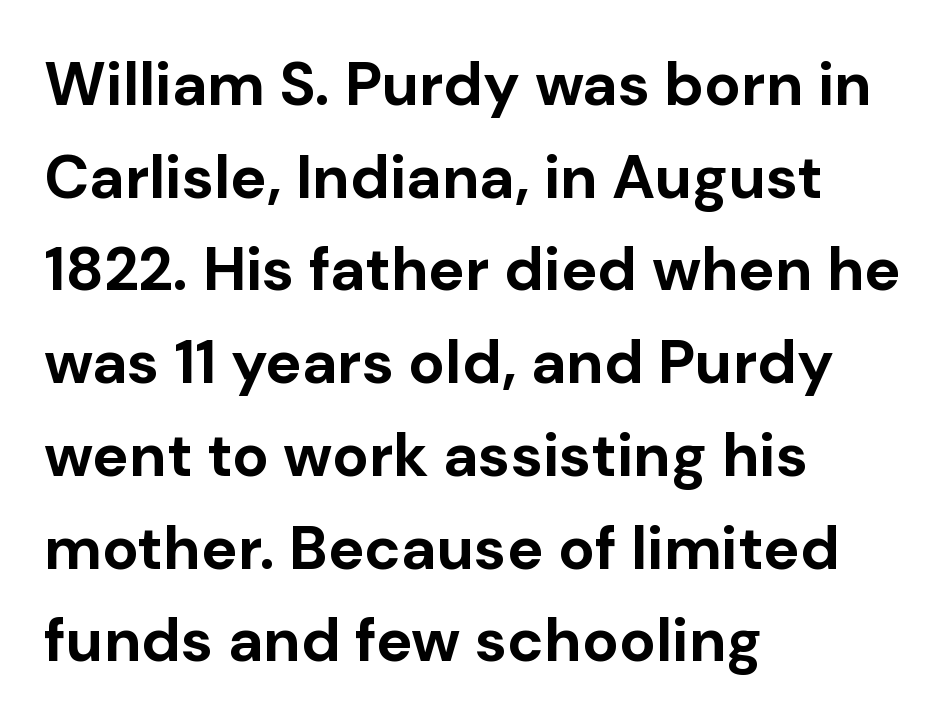
The image shows 61 px bold sans-serif type, upright; set left-aligned, normal line spacing (1.52x), normal letter spacing, not underlined; low stroke contrast and a medium x-height.
